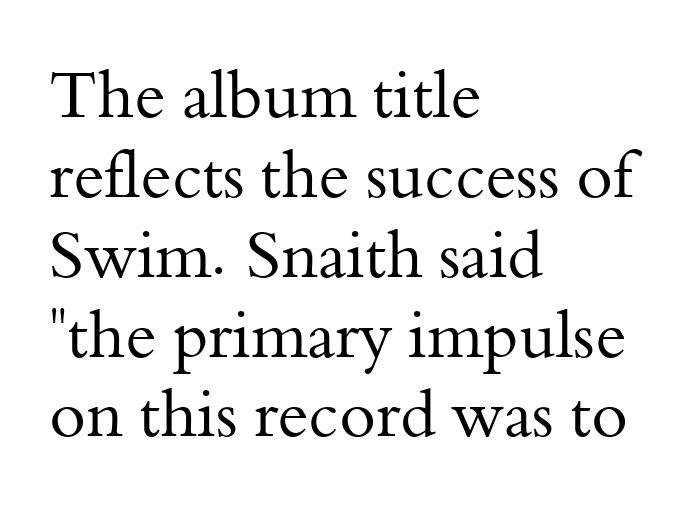
The image shows 66 px regular-weight serif type, upright; set left-aligned, line spacing 1.21x, normal letter spacing, not underlined; medium stroke contrast and a small x-height.
